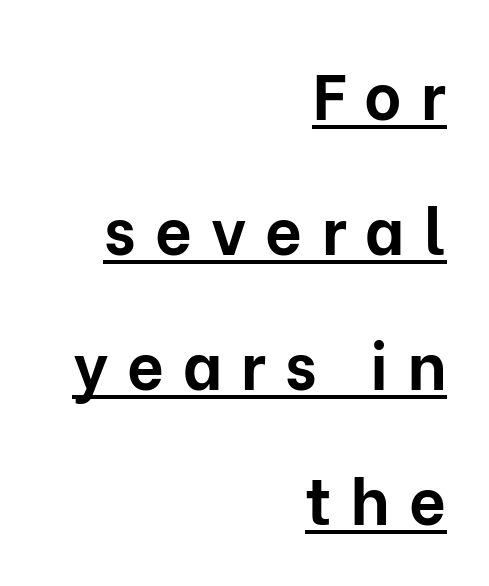
The image shows 64 px bold sans-serif type, upright; set right-aligned, loose line spacing (2.11x), unusually wide letter spacing (+0.3 em), underlined; low stroke contrast and a medium x-height.
